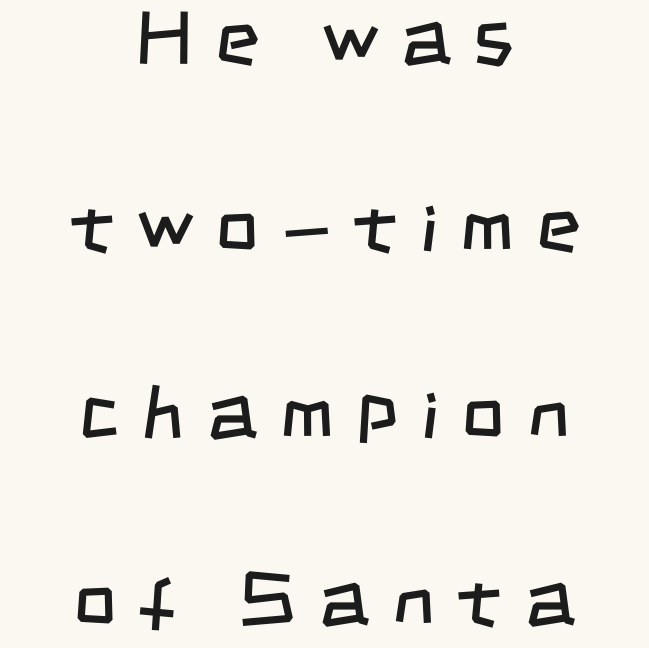
{"serif": "no", "bold": "no", "weight": "regular", "width": "condensed", "stroke_contrast": "low", "x_height": "large", "monospaced": "no", "underline": "no", "align": "center", "line_spacing": "loose", "line_spacing_ratio": 2.46, "letter_spacing": "wide", "letter_spacing_em": 0.29, "glyph_px": 76}
